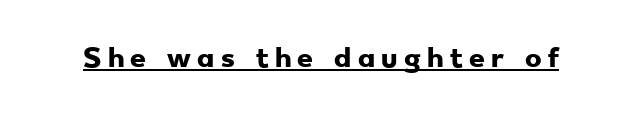
{"bold": "yes", "underline": "yes", "letter_spacing": "wide", "letter_spacing_em": 0.25, "glyph_px": 25}
